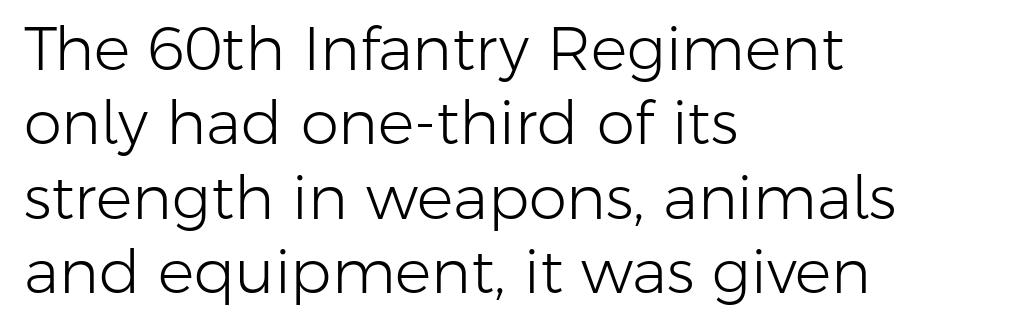
The type sits square on the baseline with zero lean. Character widths vary here, with narrow letters taking less room than wide ones. Descenders are the only things crossing below the line. Look at the bottom of the vertical strokes: they stop flat, with no serifs. The strokes carry an ordinary text weight at most.
